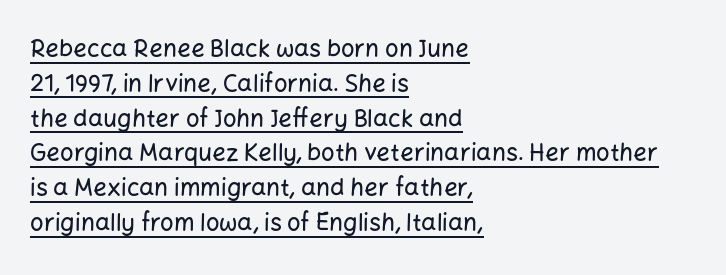
Q: Is the text italic (slanted)? A: No, it is upright.
Q: Is the text underlined? A: Yes.
Q: How is the paragraph aligned? A: Left-aligned.
Q: Is the spacing between letters normal or unusually wide? A: Normal.
Q: Is the spacing between lines tight, normal or loose? A: Normal.
